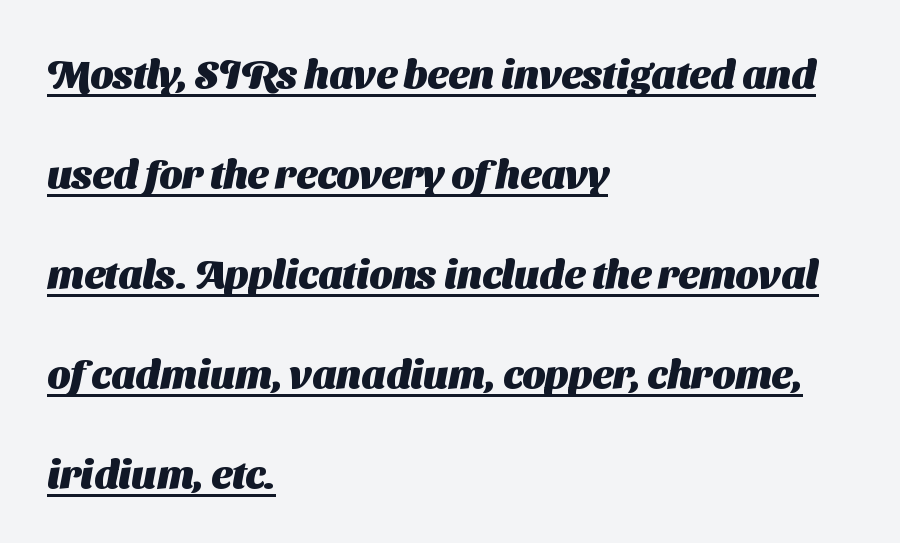
Does extra space separate the letters? No, they use regular spacing. Do the characters align in a grid? No, the font is proportional. This is sans-serif lettering, the kind often seen on screens and signage. The rendering anchors every line to the left-hand side.
